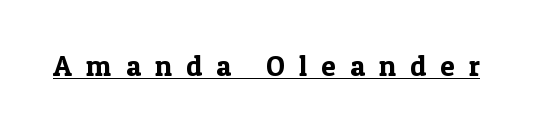
Notice how a bar underscores the lettering throughout. In terms of letterspacing, this is a distinctly airy, spread setting. Every stem runs plumb, perpendicular to the baseline. Classification — serif. Is this a fixed-width face? No — the glyphs have proportional, varying widths.
